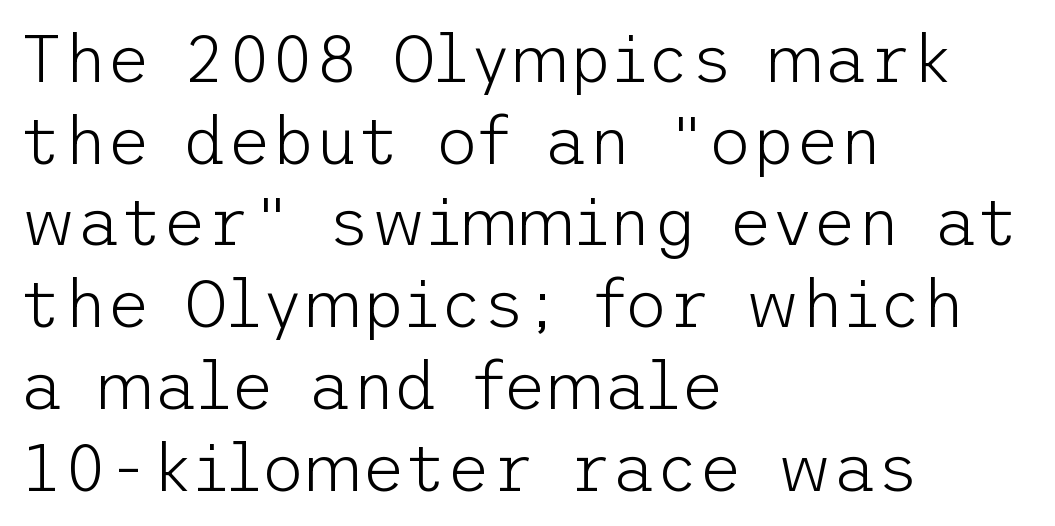
{"serif": "no", "italic": "no", "bold": "no", "weight": "light", "width": "normal", "stroke_contrast": "low", "x_height": "medium", "underline": "no", "align": "left", "line_spacing_ratio": 1.22, "letter_spacing": "normal", "letter_spacing_em": 0.0, "glyph_px": 67}
